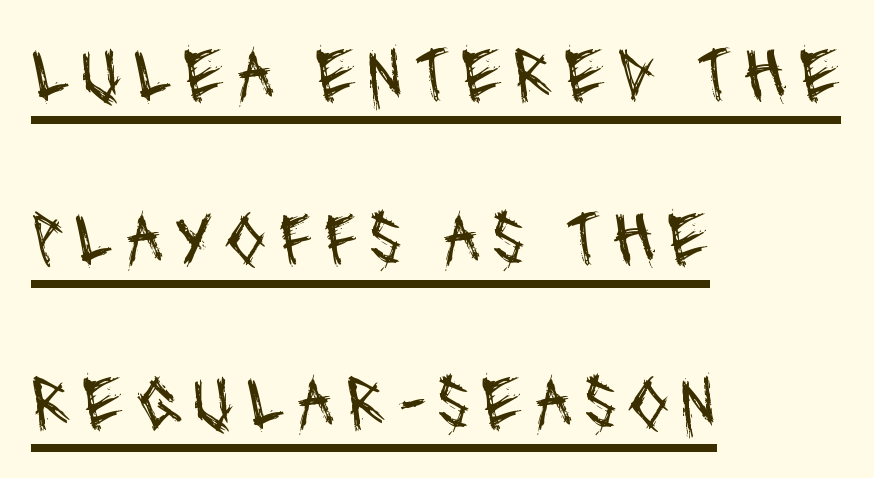
Underlined type. These lines are rendered in a variable-pitch font. The passage shown is not bold in any degree. In terms of leading, this rendering errs on the spacious side. Line starts are locked; line ends wander.
